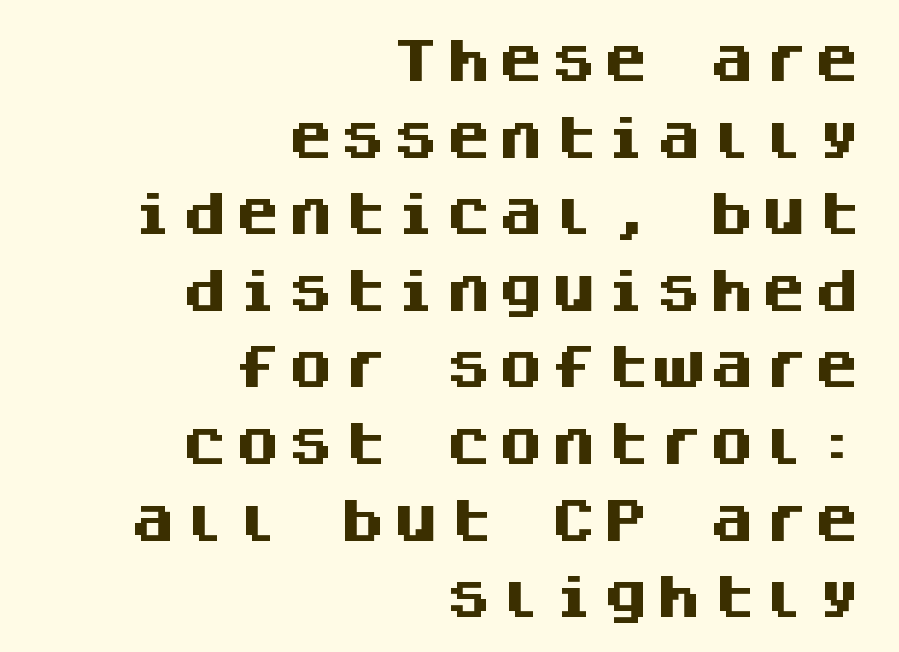
{"serif": "no", "italic": "no", "bold": "yes", "weight": "heavy", "width": "normal", "stroke_contrast": "medium", "x_height": "large", "monospaced": "yes", "underline": "no", "align": "right", "line_spacing": "normal", "line_spacing_ratio": 1.63, "glyph_px": 47}
